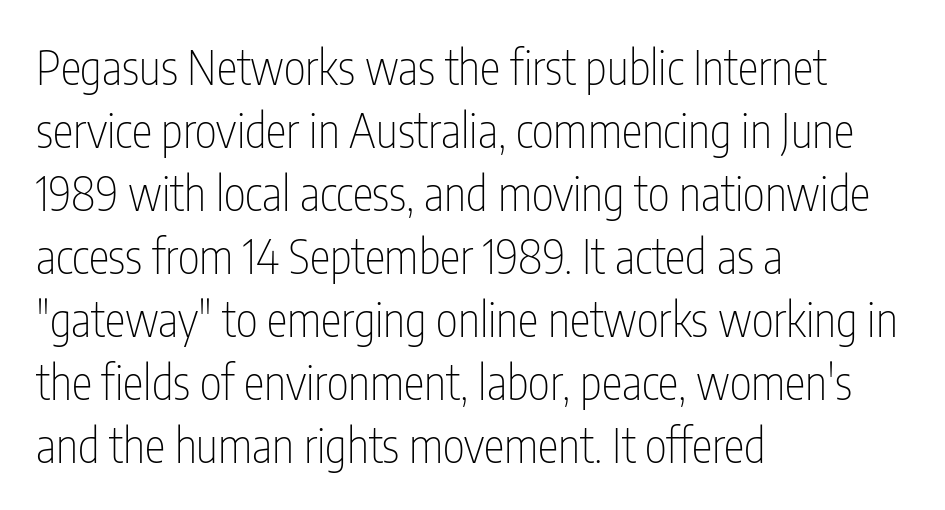
The image shows 47 px thin, condensed sans-serif type, upright; set left-aligned, normal line spacing (1.34x), normal letter spacing, not underlined; low stroke contrast and a medium x-height.
